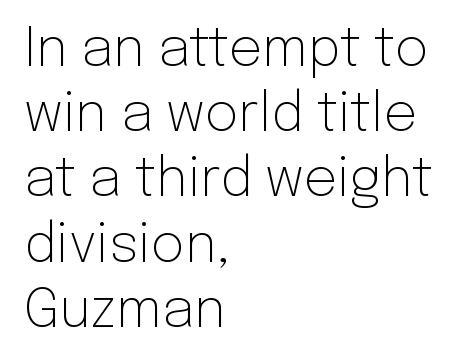
Q: Is the text bold? A: No.
Q: Is the text italic (slanted)? A: No, it is upright.
Q: Is the typeface a serif or a sans-serif typeface? A: Sans-serif.
Q: Is the text underlined? A: No.
Q: How is the paragraph aligned? A: Left-aligned.
Q: Is the spacing between letters normal or unusually wide? A: Normal.
Q: Width (condensed, normal, or wide)? A: Normal.
Q: Stroke contrast? A: Low.
Q: x-height? A: Medium.
Q: Monospaced? A: No.
